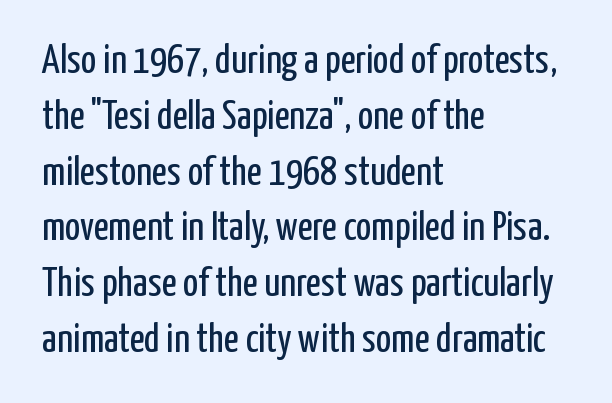
The image shows 41 px regular-weight, condensed sans-serif type, upright; set left-aligned, normal line spacing (1.36x), normal letter spacing, not underlined; low stroke contrast and a medium x-height.
